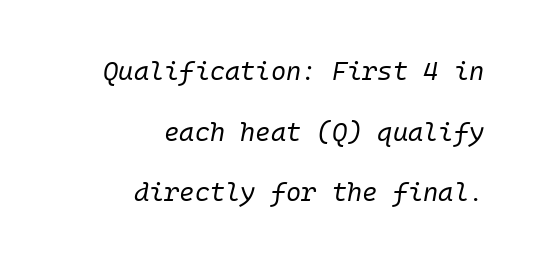
{"italic": "yes", "lean": "right", "slant_degrees": 10, "bold": "no", "underline": "no", "align": "right", "line_spacing": "loose", "line_spacing_ratio": 2.33, "letter_spacing": "normal", "letter_spacing_em": 0.0, "glyph_px": 26}
